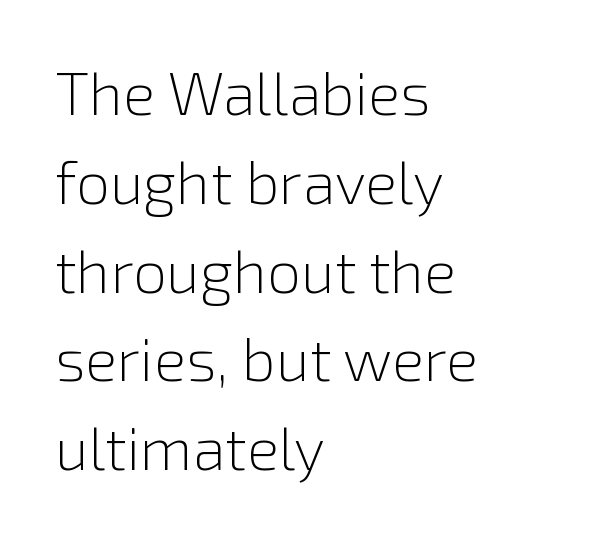
The image shows 60 px light sans-serif type, upright; set left-aligned, normal line spacing (1.48x), normal letter spacing, not underlined; a medium x-height.
